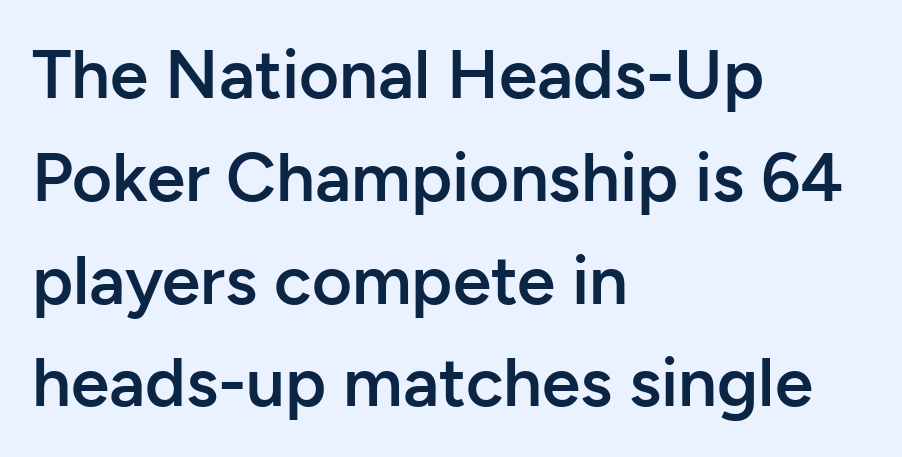
The image shows 69 px semibold sans-serif type, upright; set left-aligned, normal line spacing (1.49x), normal letter spacing, not underlined; low stroke contrast and a medium x-height.
